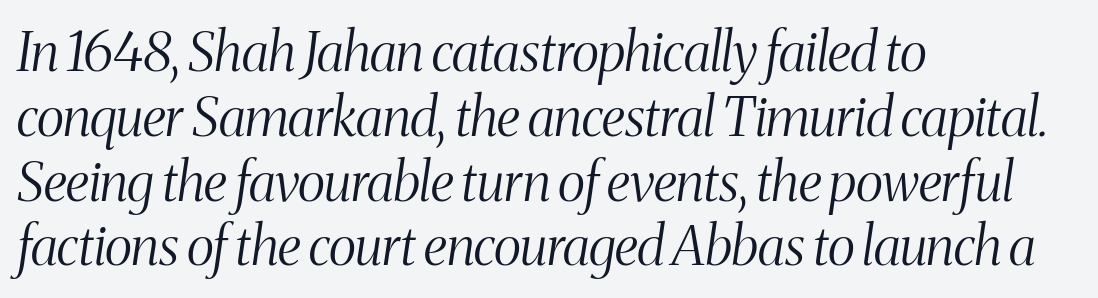
The image shows 54 px light, condensed serif type, italic (leaning right); set left-aligned, line spacing 1.2x, normal letter spacing, not underlined; medium stroke contrast and a medium x-height.
